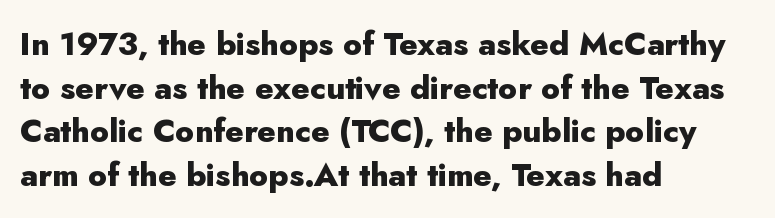
{"serif": "no", "italic": "no", "bold": "yes", "weight": "heavy", "width": "normal", "stroke_contrast": "low", "x_height": "small", "monospaced": "no", "underline": "no", "align": "left", "line_spacing": "normal", "line_spacing_ratio": 1.36, "letter_spacing": "normal", "letter_spacing_em": 0.0, "glyph_px": 32}
